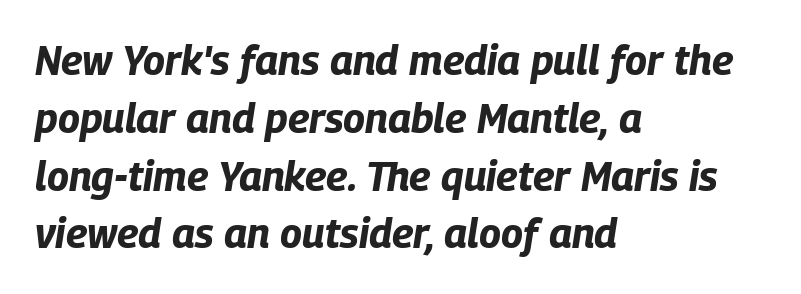
{"italic": "yes", "lean": "right", "slant_degrees": 9, "bold": "yes", "weight": "bold", "width": "condensed", "stroke_contrast": "low", "x_height": "large", "monospaced": "no", "underline": "no", "align": "left", "line_spacing": "normal", "line_spacing_ratio": 1.41, "letter_spacing": "normal", "letter_spacing_em": 0.0, "glyph_px": 41}
